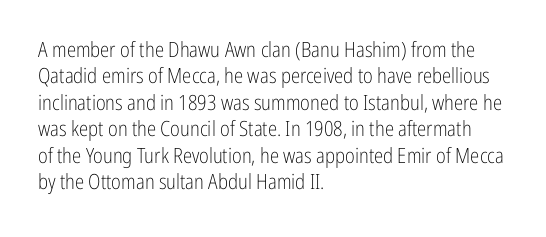
{"italic": "no", "bold": "no", "underline": "no", "align": "left", "line_spacing": "normal", "line_spacing_ratio": 1.26, "letter_spacing": "normal", "letter_spacing_em": 0.0, "glyph_px": 21}
